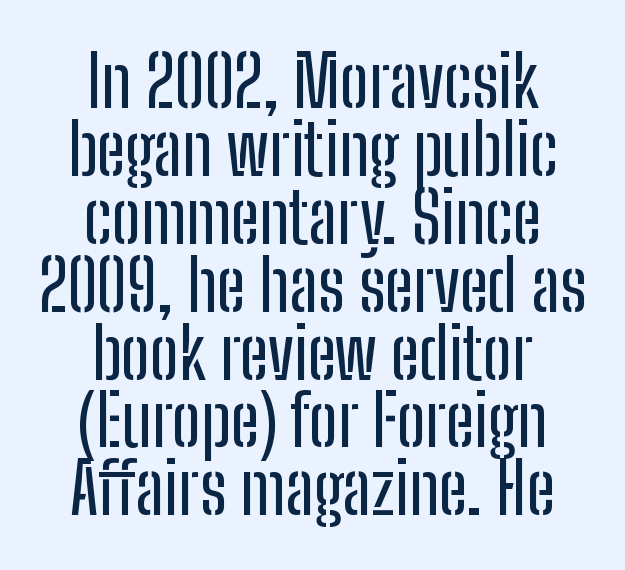
The image shows 70 px condensed sans-serif type, upright; set centered, tight line spacing (0.97x), normal letter spacing, not underlined; low stroke contrast and a medium x-height.
